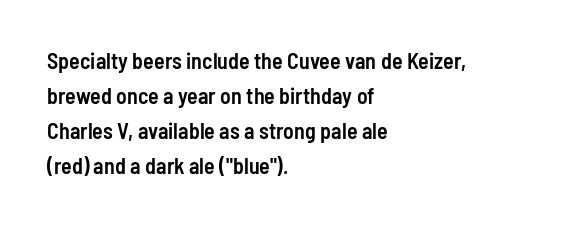
Q: Is the text bold? A: Semi-bold.
Q: Is the text italic (slanted)? A: No, it is upright.
Q: Is the text underlined? A: No.
Q: How is the paragraph aligned? A: Left-aligned.
Q: Is the spacing between letters normal or unusually wide? A: Normal.
Q: Is the spacing between lines tight, normal or loose? A: Normal.
